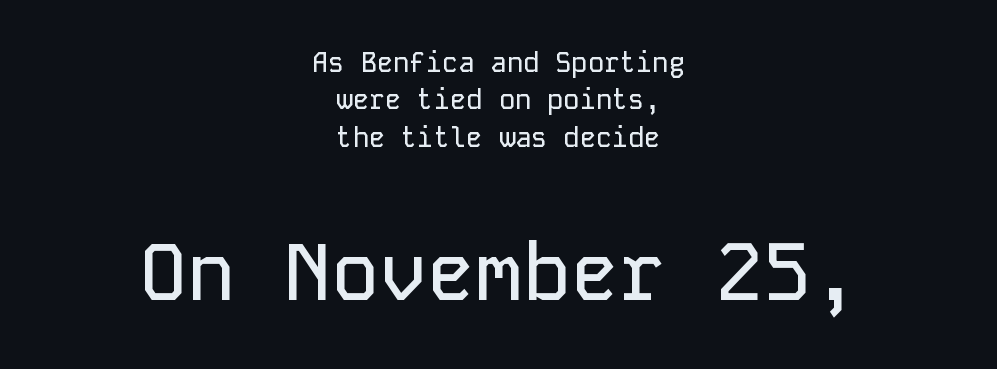
{"serif": "no", "italic": "no", "width": "normal", "stroke_contrast": "low", "x_height": "medium", "monospaced": "yes", "underline": "no", "align": "center", "line_spacing": "normal", "line_spacing_ratio": 1.38, "letter_spacing": "normal", "letter_spacing_em": 0.0, "larger_block": "second", "size_ratio": 2.96, "glyph_px": 80}
